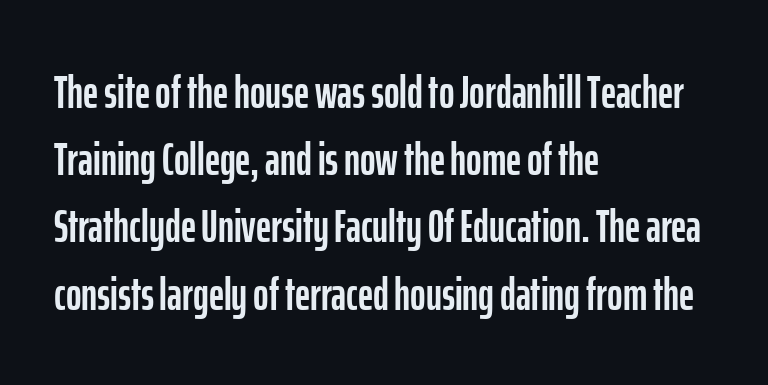
Glyph-to-glyph distance matches everyday printed text. Every character sits straight up, as roman type does. Line spacing here is normal. Letterform terminals end flat and unadorned throughout the passage. Proportional: the letters do not fall into vertical columns. The text block is weighted toward the left margin, trailing off unevenly rightward.
